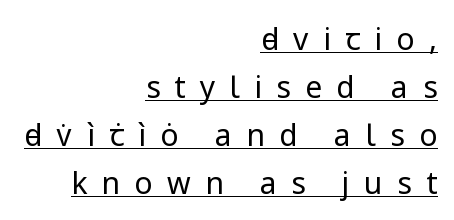
Q: Is the text bold? A: No.
Q: Is the text italic (slanted)? A: No, it is upright.
Q: Is the typeface a serif or a sans-serif typeface? A: Sans-serif.
Q: Is the text underlined? A: Yes.
Q: How is the paragraph aligned? A: Right-aligned.
Q: Is the spacing between letters normal or unusually wide? A: Unusually wide.
Q: Is the spacing between lines tight, normal or loose? A: Normal.
Q: Width (condensed, normal, or wide)? A: Normal.
Q: Stroke contrast? A: Low.
Q: x-height? A: Medium.
Q: Monospaced? A: No.
